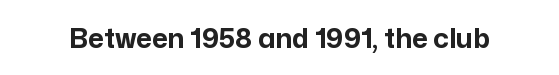
What stands out about the letter spacing? Nothing — it is the standard amount. No italicization has been applied; the sample stays upright. The gap between lines stays unmarked. Thick stems and heavy bowls — unmistakably bold.
